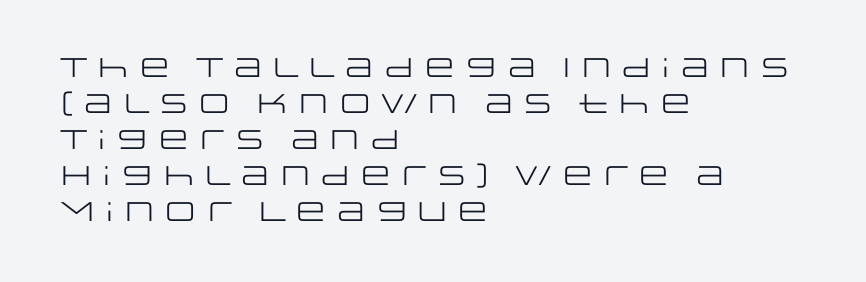
{"italic": "no", "bold": "no", "underline": "no", "align": "left", "line_spacing": "normal", "line_spacing_ratio": 1.33, "letter_spacing": "normal", "letter_spacing_em": 0.0, "glyph_px": 27}
